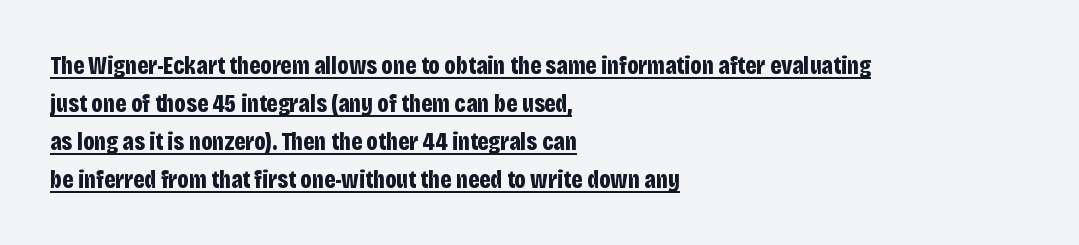
Q: Is the text bold? A: Yes.
Q: Is the text italic (slanted)? A: No, it is upright.
Q: Is the text underlined? A: Yes.
Q: How is the paragraph aligned? A: Left-aligned.
Q: Is the spacing between letters normal or unusually wide? A: Normal.
Q: Is the spacing between lines tight, normal or loose? A: Normal.
